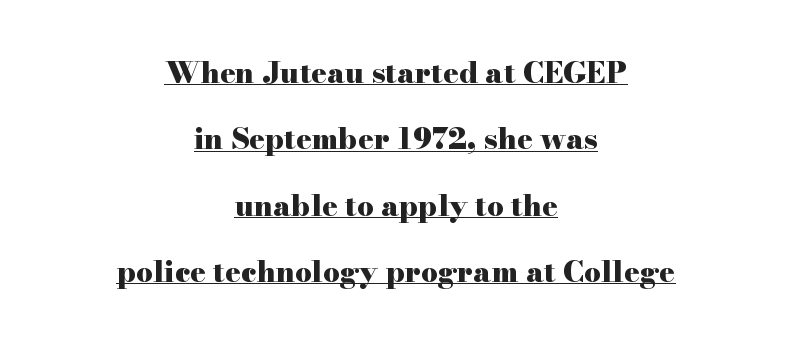
The image shows 29 px heavy, wide serif type, upright; set centered, loose line spacing (2.29x), normal letter spacing, underlined; high stroke contrast and a small x-height.
